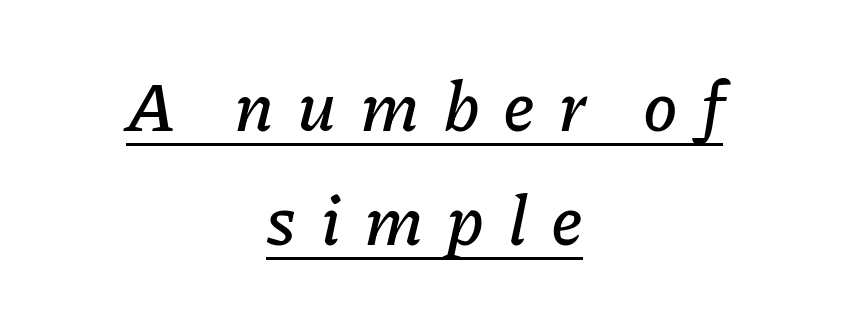
The image shows 70 px text type, italic (leaning right); set centered, normal line spacing (1.63x), unusually wide letter spacing (+0.33 em), underlined; low stroke contrast and a medium x-height.
